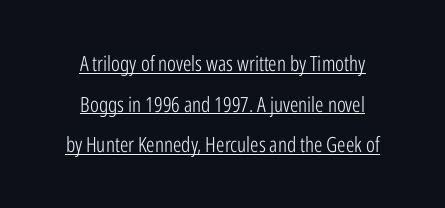
Q: Is the text bold? A: No.
Q: Is the text italic (slanted)? A: No, it is upright.
Q: Is the text underlined? A: Yes.
Q: How is the paragraph aligned? A: Centered.
Q: Is the spacing between letters normal or unusually wide? A: Normal.
Q: Is the spacing between lines tight, normal or loose? A: Loose.
